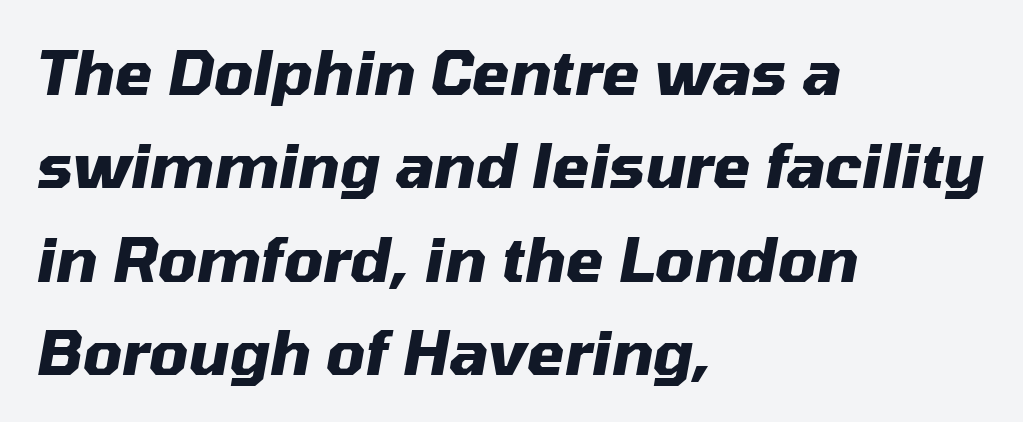
The image shows 61 px heavy type, italic (leaning right); set left-aligned, normal line spacing (1.53x), normal letter spacing, not underlined; medium stroke contrast and a medium x-height.
